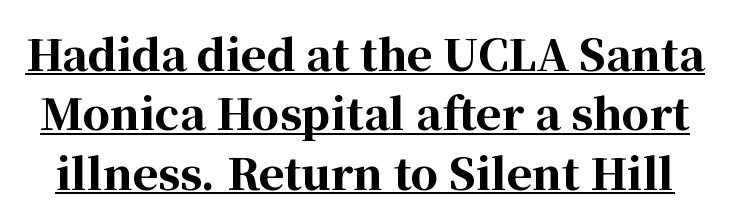
The typeface chosen for these lines features serifs. Typesetter's note: full bold, strokes at maximum text heaviness. Evenly set lines give the paragraph a standard silhouette. Is this a fixed-width face? No — the glyphs have proportional, varying widths. In terms of posture, this sample is upright.
